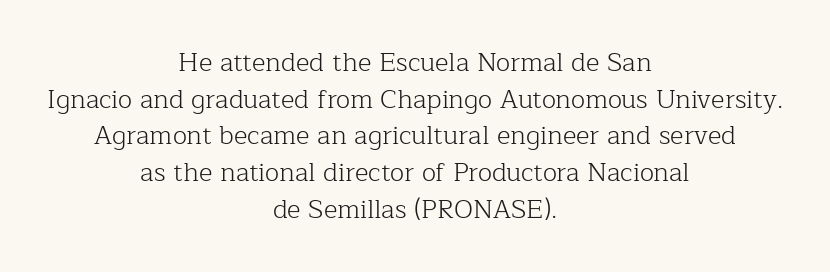
The passage shown is not bold in any degree. If you drew a line through each stem, it would be perfectly vertical. Typeset on center — no edge is straight. In terms of leading, this rendering sits right in the middle. Type without underlining.
